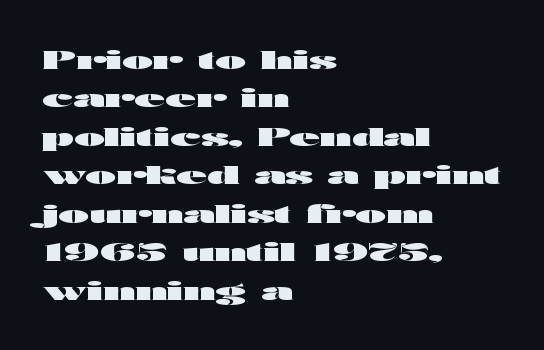
Q: Is the text bold? A: Yes.
Q: Is the text italic (slanted)? A: No, it is upright.
Q: Is the text underlined? A: No.
Q: How is the paragraph aligned? A: Left-aligned.
Q: Is the spacing between letters normal or unusually wide? A: Normal.
Q: Is the spacing between lines tight, normal or loose? A: Normal.
